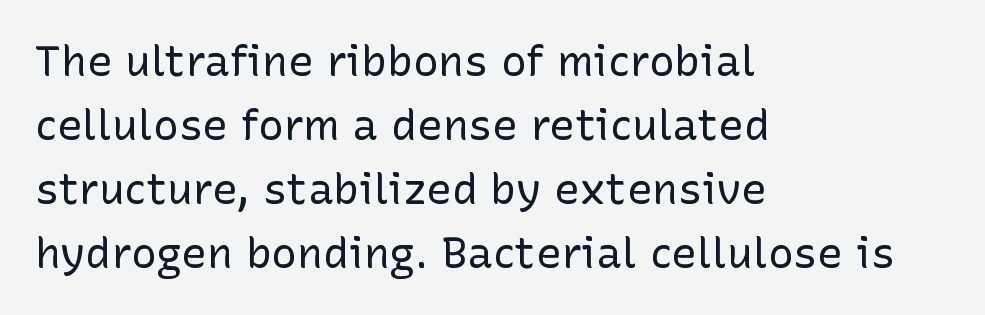
The image shows 43 px regular-weight sans-serif type, upright; set left-aligned, normal line spacing (1.49x), normal letter spacing, not underlined; low stroke contrast and a medium x-height.
